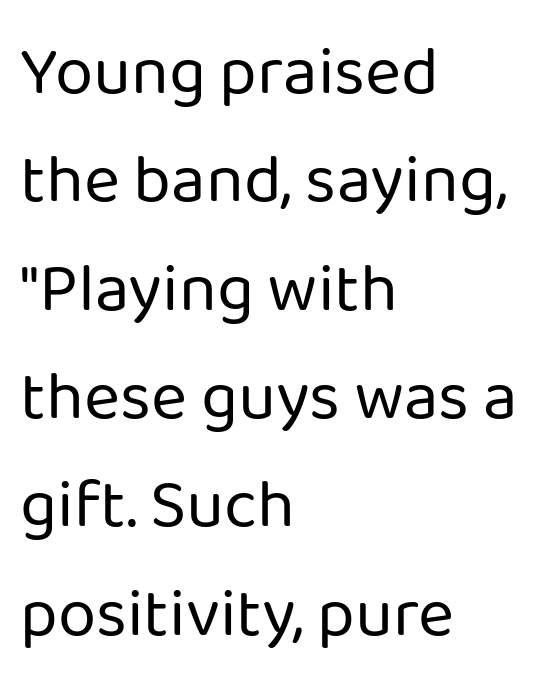
The image shows 69 px regular-weight sans-serif type, upright; set left-aligned, normal line spacing (1.57x), normal letter spacing, not underlined; low stroke contrast and a medium x-height.
